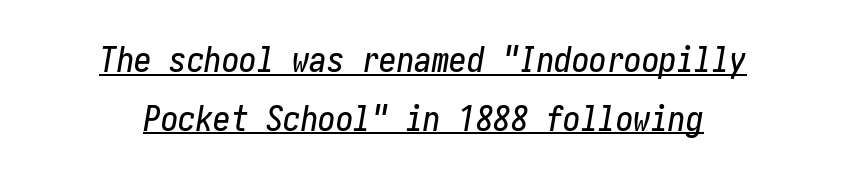
Q: Is the text italic (slanted)? A: Yes, it leans right by about 10 degrees.
Q: Is the text underlined? A: Yes.
Q: How is the paragraph aligned? A: Centered.
Q: Is the spacing between letters normal or unusually wide? A: Normal.
Q: Is the spacing between lines tight, normal or loose? A: Normal.
Q: Width (condensed, normal, or wide)? A: Condensed.
Q: Stroke contrast? A: Low.
Q: x-height? A: Medium.
